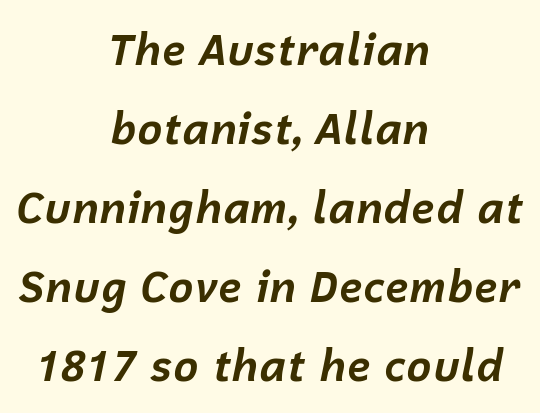
The axis of the letterforms is tilted away from vertical. Varying glyph widths throughout — classic text-font behaviour. The foot of each line stays bare and open. What stands out about the letter spacing? Nothing — it is the standard amount. Is the block centered? Yes — each line is placed symmetrically about the middle.
